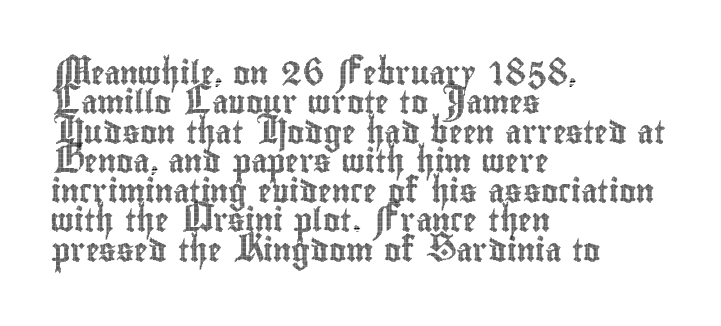
One-word summary of the alignment: left. Posture: vertical. The tracking reads as untouched default to a designer's eye. Each row of text sits above clean, open space. Does the leading feel generous? No, just average.
